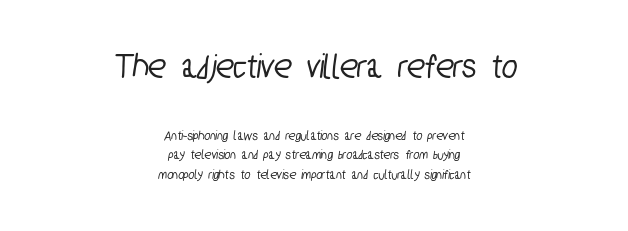
Q: Is the typeface a serif or a sans-serif typeface? A: Sans-serif.
Q: Is the text underlined? A: No.
Q: How is the paragraph aligned? A: Centered.
Q: Is the spacing between letters normal or unusually wide? A: Normal.
Q: Is the spacing between lines tight, normal or loose? A: Normal.
Q: Which block of text is set in a larger size, the first (top) or the second (bottom)? A: The first (top) one.
Q: Width (condensed, normal, or wide)? A: Condensed.
Q: Stroke contrast? A: Low.
Q: x-height? A: Medium.
Q: Monospaced? A: No.
